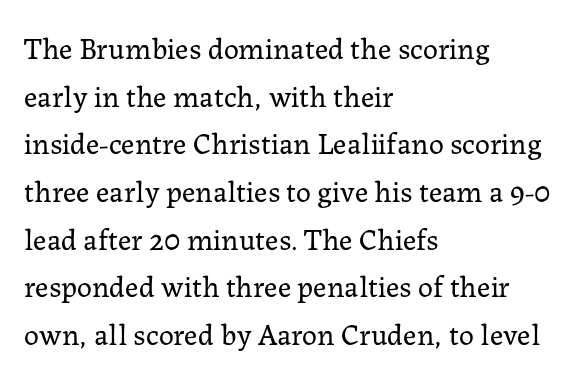
The image shows 30 px regular-weight serif type, upright; set left-aligned, normal line spacing (1.59x), normal letter spacing, not underlined; low stroke contrast and a medium x-height.
